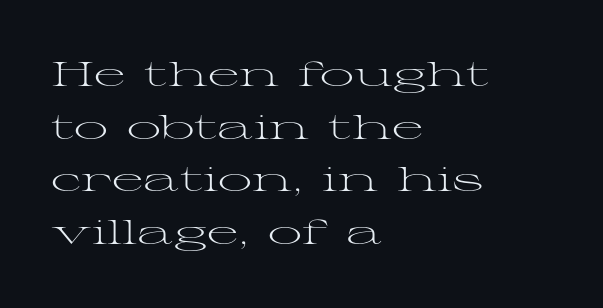
The image shows 34 px light, wide serif type, upright; set left-aligned, normal line spacing (1.55x), normal letter spacing, not underlined; medium stroke contrast and a medium x-height.
